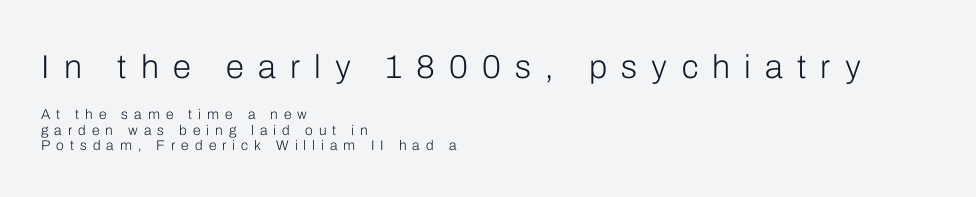
{"serif": "no", "italic": "no", "bold": "no", "weight": "light", "width": "normal", "stroke_contrast": "low", "x_height": "medium", "monospaced": "no", "underline": "no", "align": "left", "line_spacing": "tight", "line_spacing_ratio": 1.09, "letter_spacing": "wide", "letter_spacing_em": 0.43, "larger_block": "first", "size_ratio": 2.36, "glyph_px": 33}
